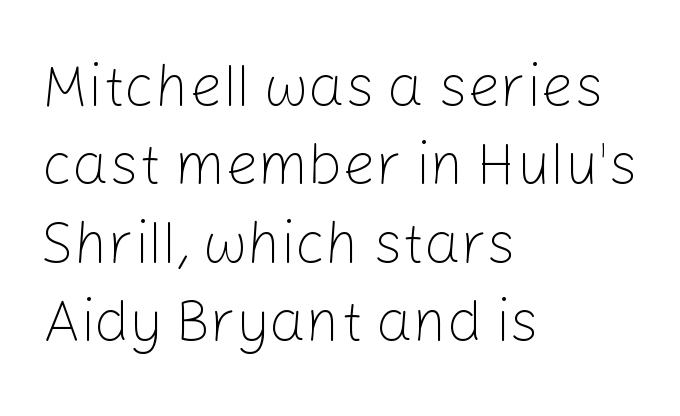
The image shows 58 px light sans-serif type, upright; set left-aligned, normal line spacing (1.35x), normal letter spacing, not underlined; low stroke contrast and a medium x-height.
